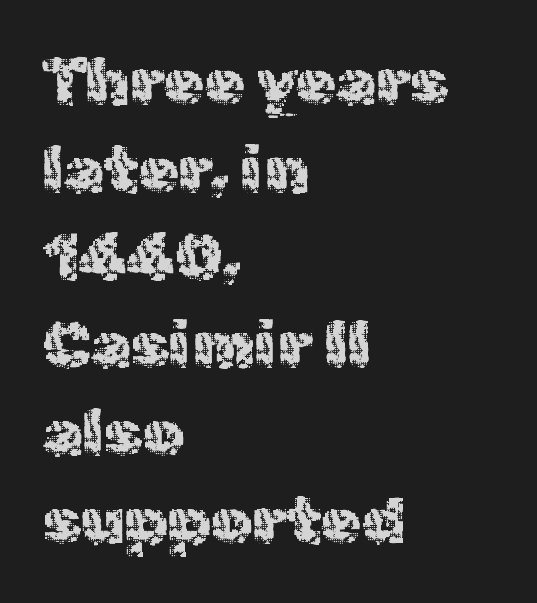
The image shows 65 px regular-weight sans-serif type, upright; set left-aligned, normal line spacing (1.35x), normal letter spacing, not underlined; a medium x-height.
